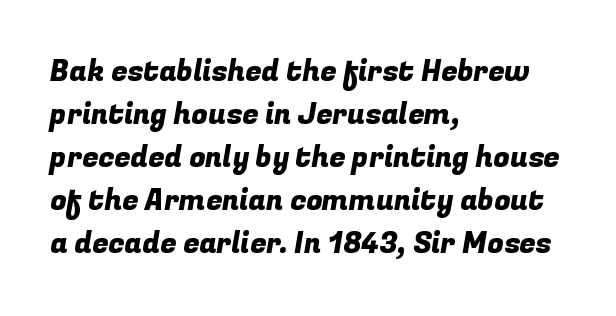
The image shows 29 px sans-serif type; set left-aligned, normal line spacing (1.48x), normal letter spacing, not underlined; low stroke contrast and a medium x-height.
